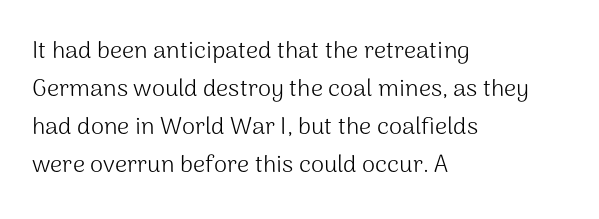
The image shows 24 px text type, upright; set left-aligned, normal line spacing (1.59x), normal letter spacing, not underlined.
